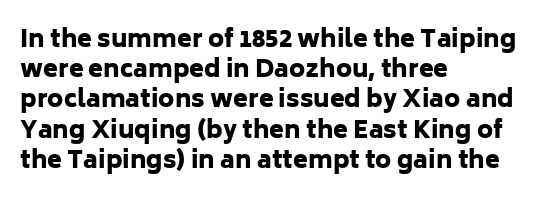
{"italic": "no", "bold": "yes", "underline": "no", "align": "left", "line_spacing": "normal", "line_spacing_ratio": 1.26, "letter_spacing": "normal", "letter_spacing_em": 0.0, "glyph_px": 24}
